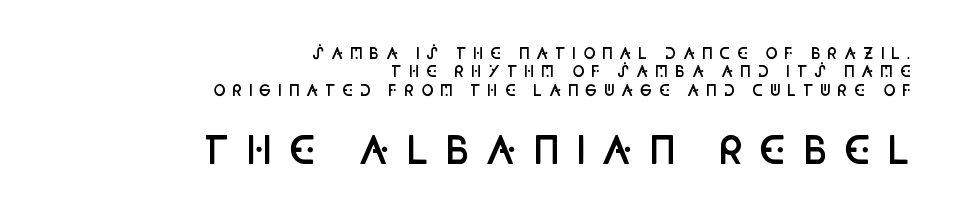
The font's upright variant was chosen for this text. The rendering shows plain stroke endings on the letterforms — a sans-serif design. Emphasis by weight is partial: semibold. The letters in the lower block stand taller than those in the block above. Each letter keeps its own natural width here, so spacing adapts to shape. Every row of glyphs terminates at an identical x-position on the right.
